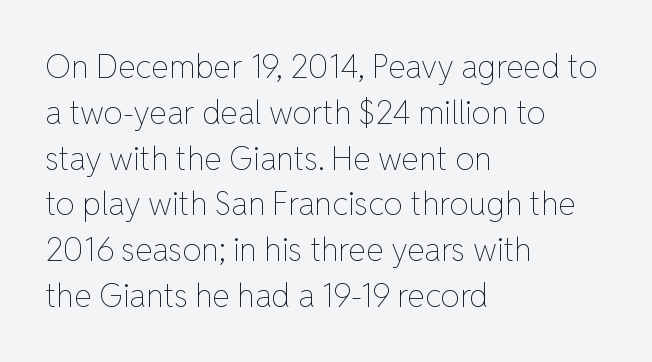
The image shows 32 px thin type, upright; set left-aligned, normal line spacing (1.43x), normal letter spacing, not underlined; low stroke contrast and a medium x-height.
